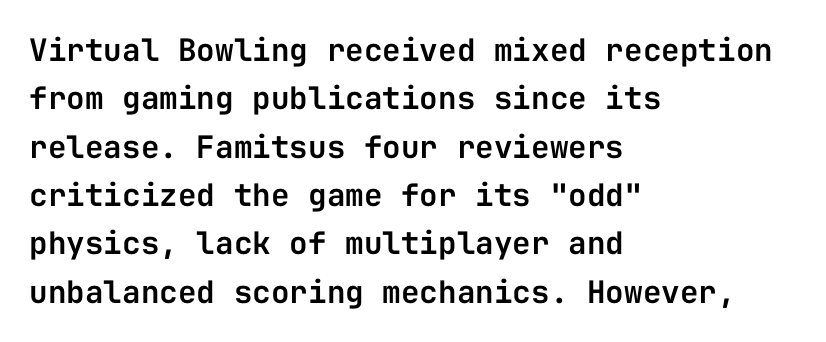
The image shows 31 px sans-serif type, upright, monospaced; set left-aligned, normal line spacing (1.56x), normal letter spacing, not underlined; low stroke contrast and a medium x-height.
